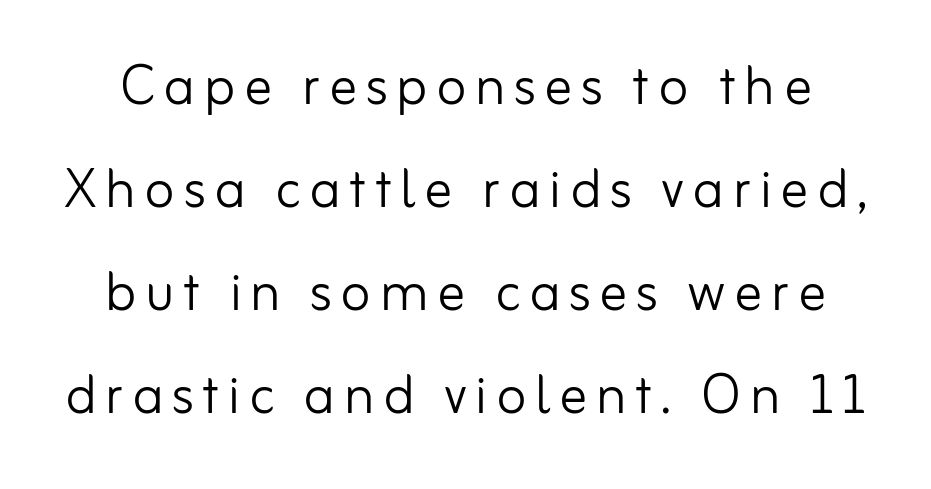
{"serif": "no", "italic": "no", "bold": "no", "weight": "light", "width": "normal", "stroke_contrast": "low", "x_height": "small", "monospaced": "no", "underline": "no", "align": "center", "line_spacing": "normal", "line_spacing_ratio": 1.47, "glyph_px": 70}
